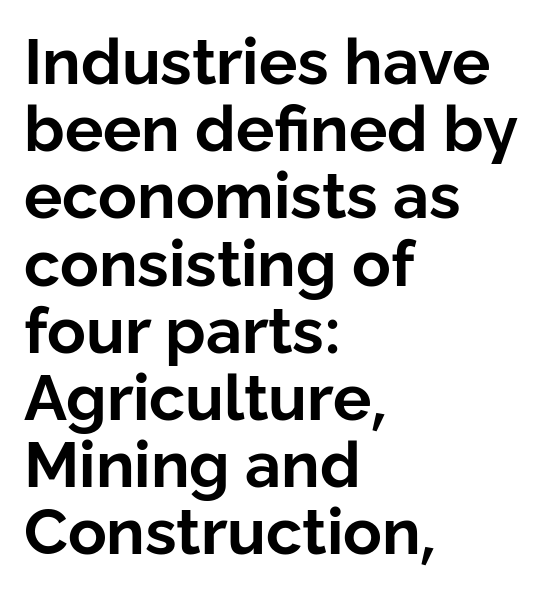
Q: Is the text bold? A: Yes.
Q: Is the text italic (slanted)? A: No, it is upright.
Q: Is the typeface a serif or a sans-serif typeface? A: Sans-serif.
Q: Is the text underlined? A: No.
Q: How is the paragraph aligned? A: Left-aligned.
Q: Is the spacing between letters normal or unusually wide? A: Normal.
Q: Is the spacing between lines tight, normal or loose? A: Tight.
Q: Width (condensed, normal, or wide)? A: Normal.
Q: Stroke contrast? A: Low.
Q: x-height? A: Medium.
Q: Monospaced? A: No.
